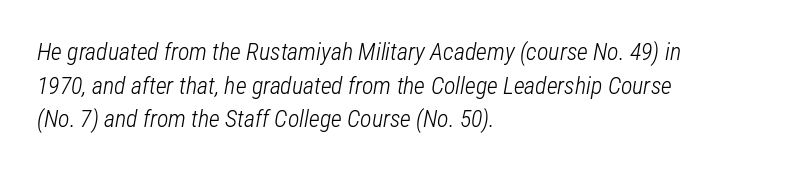
The words here are not underlined. The lettering tilts uniformly, giving the passage an italic look. Each line starts at the same left margin while the right side varies. The letters sit at their default tracking, neither squeezed nor spread. In terms of leading, this rendering sits right in the middle.
